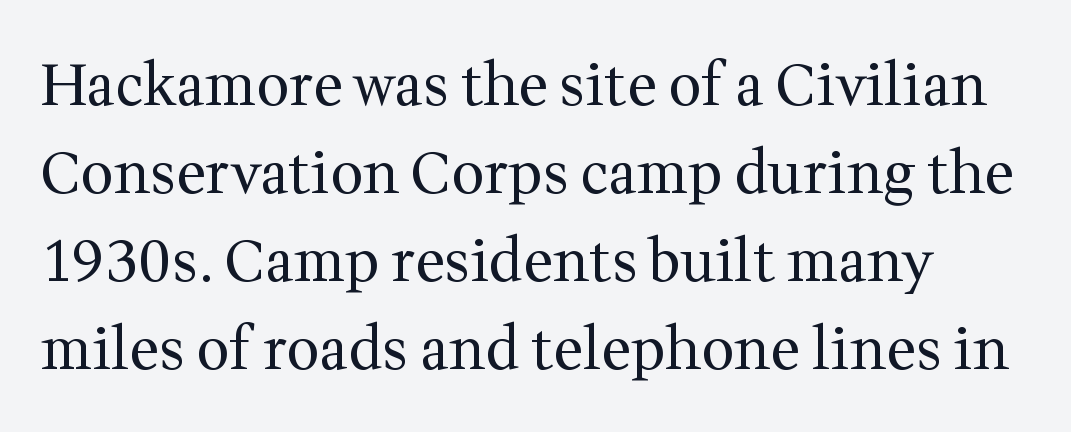
The image shows 58 px regular-weight serif type, upright; set normal line spacing (1.52x), normal letter spacing, not underlined; medium stroke contrast and a medium x-height.
